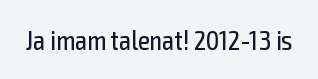
{"italic": "no", "bold": "no", "underline": "no", "letter_spacing": "normal", "letter_spacing_em": 0.0, "glyph_px": 27}
